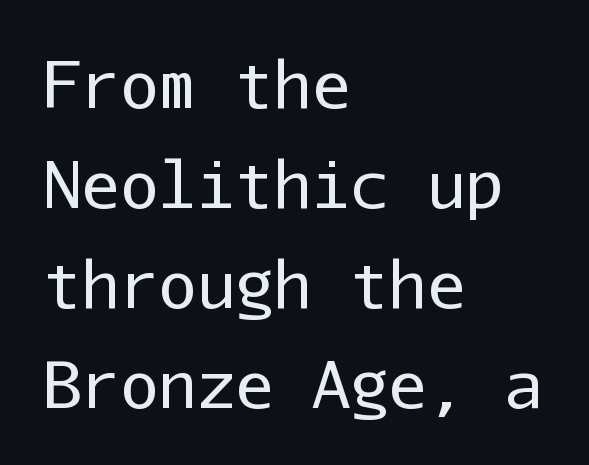
Caption: standard tracking, unaltered. The specimen reads as upright at a glance. Letters rest on an invisible, unmarked baseline. The font is comparable to plain body text, perhaps lighter. Teacher's note: observe the even left margin — that is flush-left alignment.
